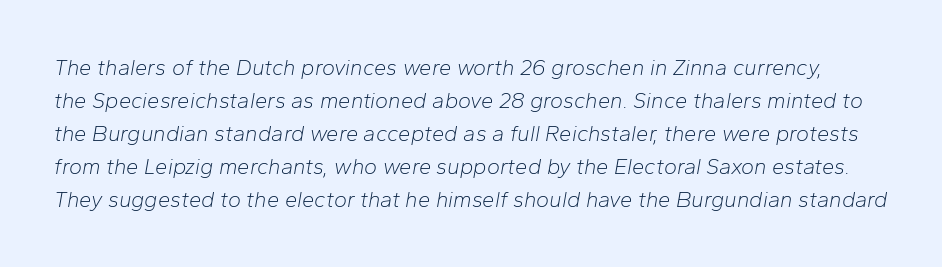
Q: Is the text bold? A: No.
Q: Is the text italic (slanted)? A: Yes, it leans right by about 10 degrees.
Q: Is the text underlined? A: No.
Q: Is the spacing between letters normal or unusually wide? A: Normal.
Q: Is the spacing between lines tight, normal or loose? A: Normal.
